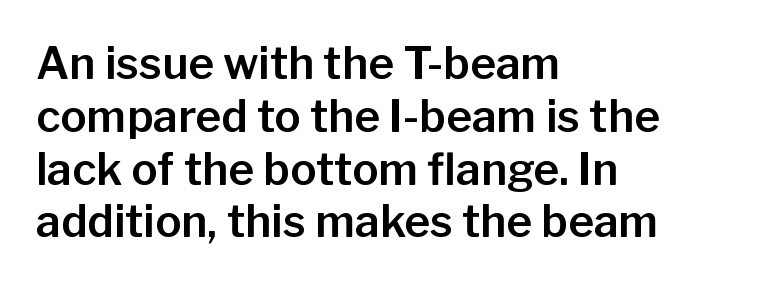
Q: Is the text italic (slanted)? A: No, it is upright.
Q: Is the typeface a serif or a sans-serif typeface? A: Sans-serif.
Q: Is the text underlined? A: No.
Q: How is the paragraph aligned? A: Left-aligned.
Q: Is the spacing between letters normal or unusually wide? A: Normal.
Q: Width (condensed, normal, or wide)? A: Normal.
Q: Stroke contrast? A: Low.
Q: x-height? A: Medium.
Q: Monospaced? A: No.
